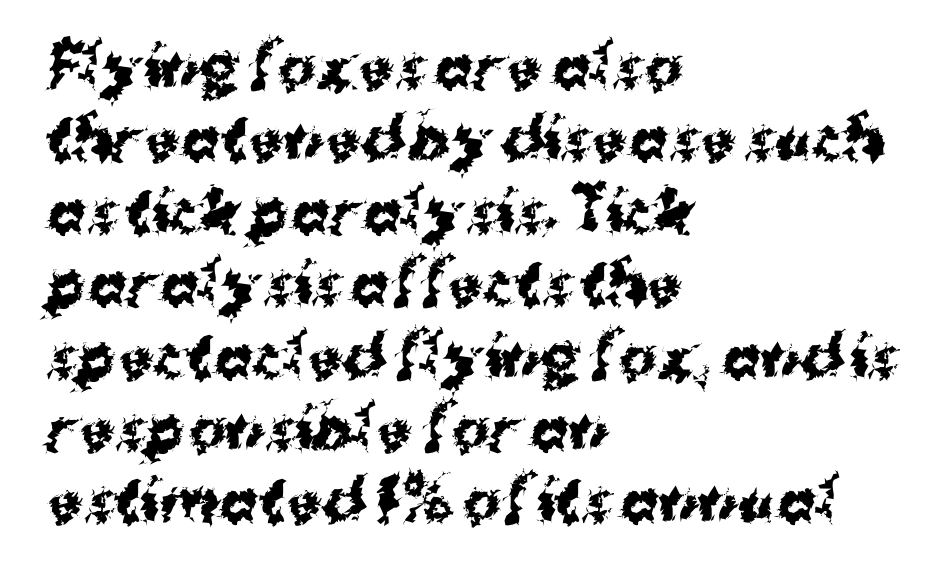
{"serif": "no", "bold": "yes", "weight": "bold", "width": "normal", "stroke_contrast": "medium", "x_height": "medium", "monospaced": "no", "underline": "no", "align": "left", "line_spacing": "normal", "line_spacing_ratio": 1.27, "letter_spacing": "normal", "letter_spacing_em": 0.0, "glyph_px": 57}
